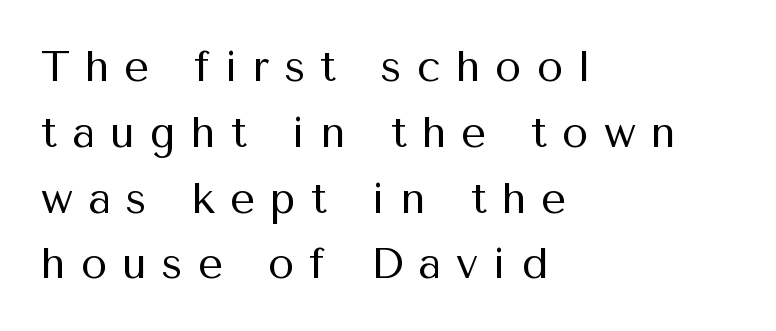
Q: Is the text bold? A: No.
Q: Is the text italic (slanted)? A: No, it is upright.
Q: Is the typeface a serif or a sans-serif typeface? A: Sans-serif.
Q: Is the text underlined? A: No.
Q: How is the paragraph aligned? A: Left-aligned.
Q: Is the spacing between letters normal or unusually wide? A: Unusually wide.
Q: Is the spacing between lines tight, normal or loose? A: Normal.
Q: Width (condensed, normal, or wide)? A: Normal.
Q: Stroke contrast? A: Medium.
Q: x-height? A: Medium.
Q: Monospaced? A: No.
